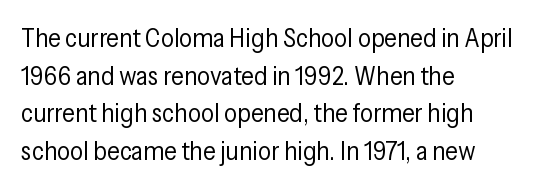
Q: Is the text bold? A: No.
Q: Is the text italic (slanted)? A: No, it is upright.
Q: Is the text underlined? A: No.
Q: How is the paragraph aligned? A: Left-aligned.
Q: Is the spacing between letters normal or unusually wide? A: Normal.
Q: Is the spacing between lines tight, normal or loose? A: Normal.
